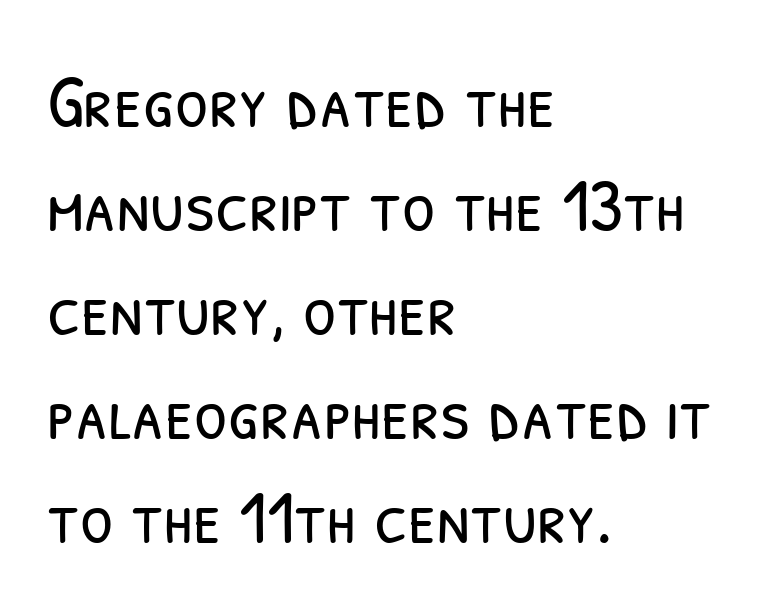
{"serif": "no", "bold": "no", "weight": "light", "width": "condensed", "stroke_contrast": "low", "x_height": "medium", "monospaced": "no", "underline": "no", "align": "left", "line_spacing": "normal", "line_spacing_ratio": 1.37, "letter_spacing": "normal", "letter_spacing_em": 0.0, "glyph_px": 76}
